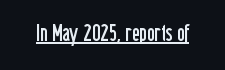
{"italic": "no", "bold": "no", "underline": "yes", "letter_spacing": "normal", "letter_spacing_em": 0.0, "glyph_px": 23}
